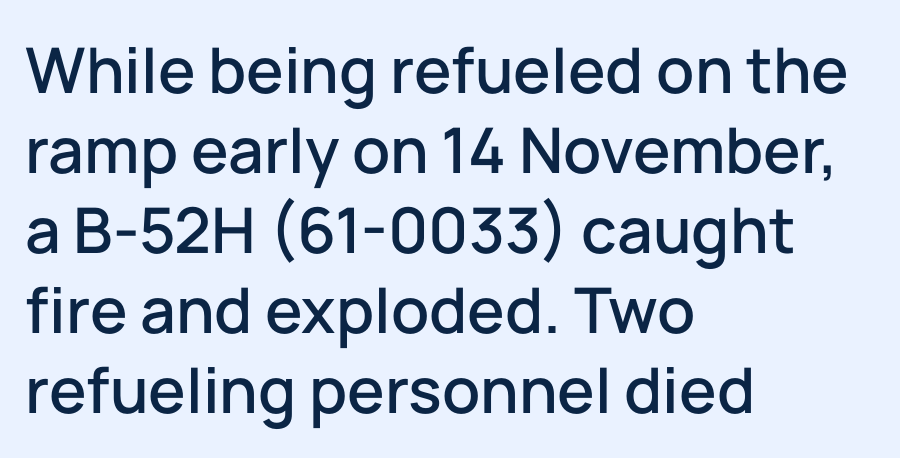
{"serif": "no", "italic": "no", "width": "normal", "stroke_contrast": "low", "x_height": "medium", "monospaced": "no", "underline": "no", "align": "left", "line_spacing": "normal", "line_spacing_ratio": 1.27, "letter_spacing": "normal", "letter_spacing_em": 0.0, "glyph_px": 63}
